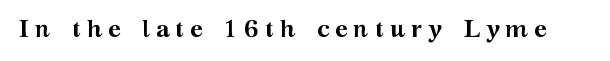
{"italic": "no", "bold": "yes", "underline": "no", "letter_spacing": "wide", "letter_spacing_em": 0.24, "glyph_px": 24}
